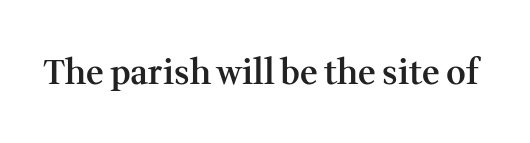
Q: Is the text bold? A: Semi-bold.
Q: Is the text italic (slanted)? A: No, it is upright.
Q: Is the typeface a serif or a sans-serif typeface? A: Serif.
Q: Is the text underlined? A: No.
Q: Is the spacing between letters normal or unusually wide? A: Normal.
Q: Width (condensed, normal, or wide)? A: Normal.
Q: Stroke contrast? A: Medium.
Q: x-height? A: Medium.
Q: Monospaced? A: No.
